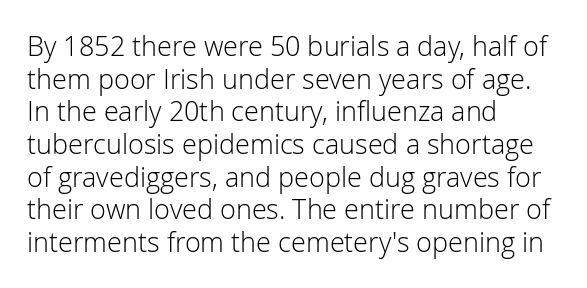
Q: Is the text bold? A: No.
Q: Is the text italic (slanted)? A: No, it is upright.
Q: Is the text underlined? A: No.
Q: How is the paragraph aligned? A: Left-aligned.
Q: Is the spacing between letters normal or unusually wide? A: Normal.
